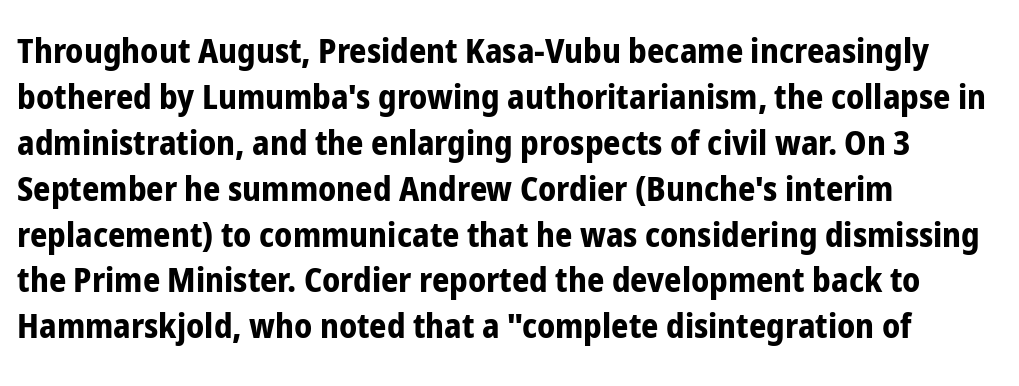
A typesetter would mark this as roman, not italic. This rendering features lettering with no underline. Regarding leading, the lines here are spaced in the standard way. Check where the strokes stop: nothing finishes them off — pure sans.
